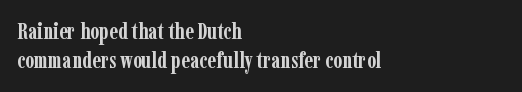
{"italic": "no", "bold": "yes", "underline": "no", "align": "left", "line_spacing": "normal", "line_spacing_ratio": 1.28, "letter_spacing": "normal", "letter_spacing_em": 0.0, "glyph_px": 23}
